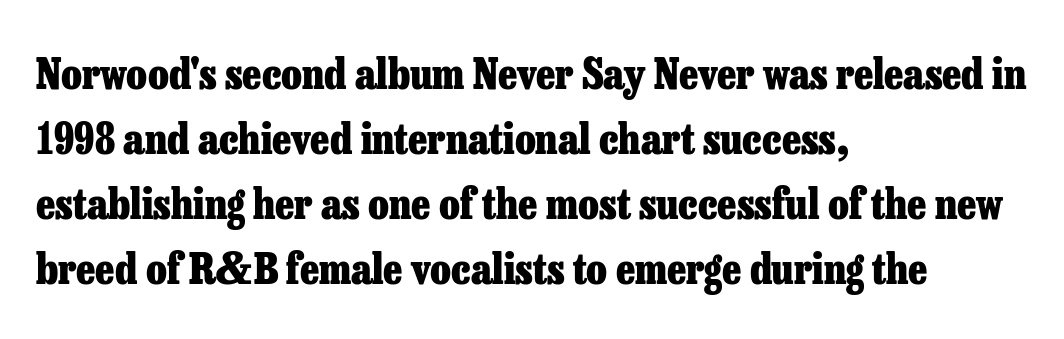
The image shows 42 px heavy serif type, upright; set left-aligned, normal line spacing (1.55x), normal letter spacing, not underlined; low stroke contrast and a medium x-height.
